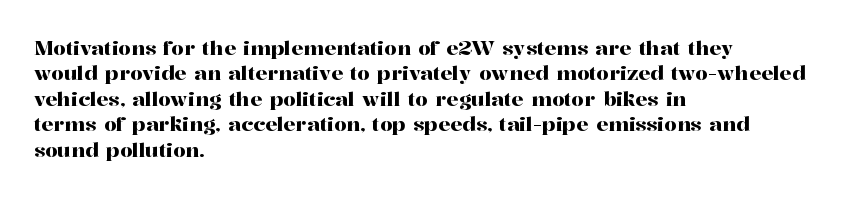
Layout note: lines flush left. The zone under the glyphs is completely vacant. The gaps between neighbouring characters are ordinary and unremarkable. Ascenders rise straight up at ninety degrees. Leading matches the norm, producing a regular column.
